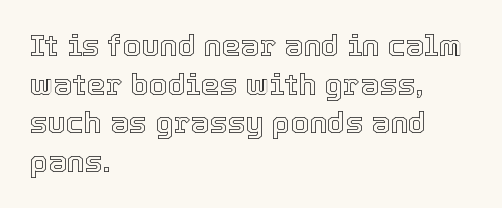
{"italic": "no", "width": "normal", "x_height": "medium", "monospaced": "no", "underline": "no", "align": "left", "line_spacing": "normal", "line_spacing_ratio": 1.29, "letter_spacing": "normal", "letter_spacing_em": 0.0, "glyph_px": 30}
